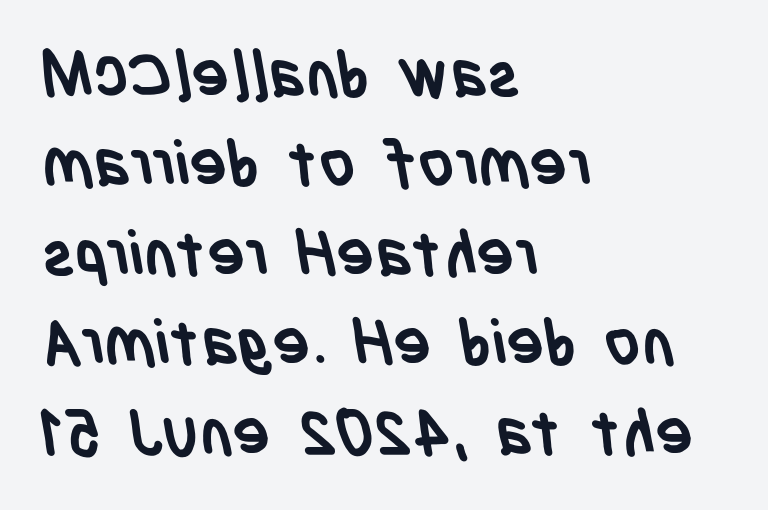
{"serif": "no", "bold": "yes", "weight": "semibold", "width": "condensed", "stroke_contrast": "low", "x_height": "large", "monospaced": "no", "underline": "no", "align": "left", "line_spacing": "normal", "line_spacing_ratio": 1.42, "letter_spacing": "normal", "letter_spacing_em": 0.0, "glyph_px": 63}
